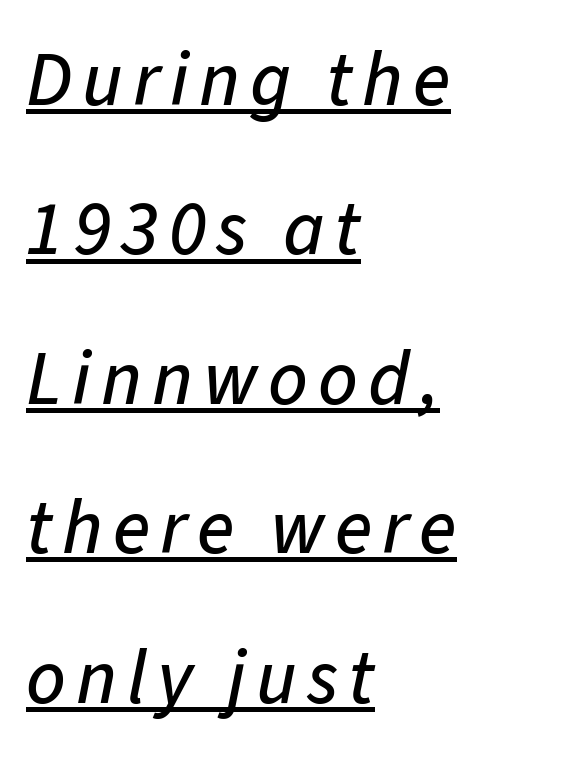
Q: Is the text italic (slanted)? A: Yes, it leans right by about 11 degrees.
Q: Is the text underlined? A: Yes.
Q: How is the paragraph aligned? A: Left-aligned.
Q: Is the spacing between lines tight, normal or loose? A: Loose.
Q: Width (condensed, normal, or wide)? A: Normal.
Q: Stroke contrast? A: Low.
Q: x-height? A: Medium.
Q: Monospaced? A: No.
